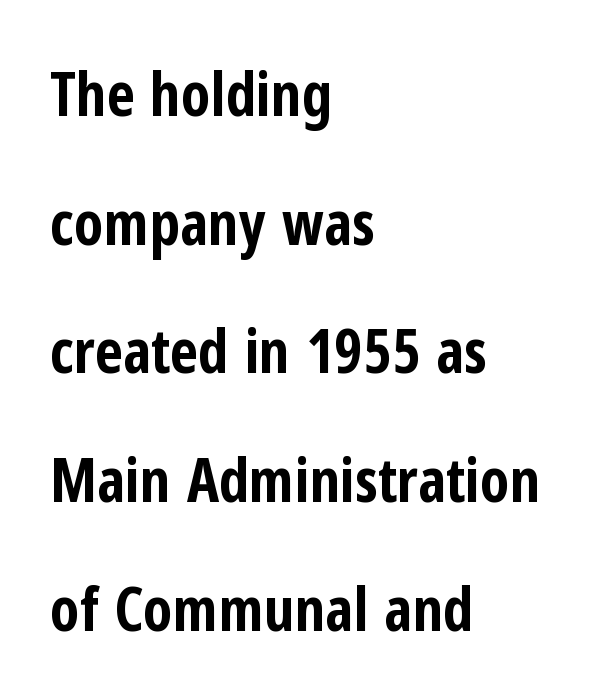
The image shows 61 px bold, condensed sans-serif type, upright; set left-aligned, loose line spacing (2.11x), normal letter spacing, not underlined; low stroke contrast and a medium x-height.
